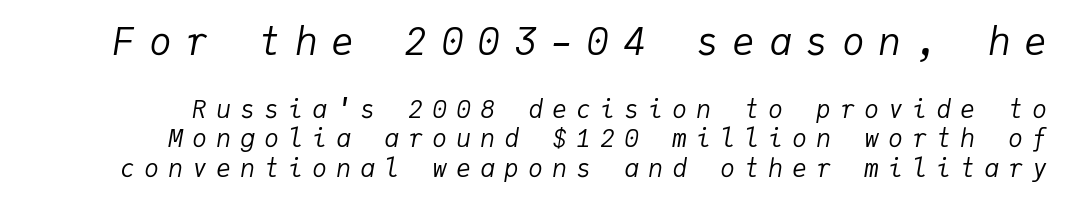
The image shows 38 px regular-weight type, italic (leaning right), monospaced; set line spacing 1.19x, unusually wide letter spacing (+0.36 em), not underlined; the first (top) block is 1.52x larger; low stroke contrast and a medium x-height.
